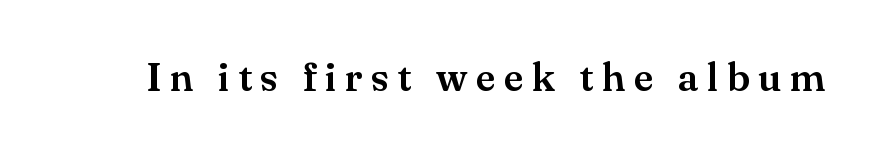
The image shows 40 px serif type, upright; set unusually wide letter spacing (+0.21 em), not underlined; medium stroke contrast and a small x-height.
